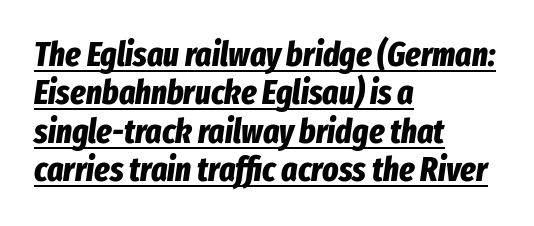
Q: Is the text bold? A: Yes.
Q: Is the text italic (slanted)? A: Yes, it leans right by about 8 degrees.
Q: Is the text underlined? A: Yes.
Q: How is the paragraph aligned? A: Left-aligned.
Q: Is the spacing between letters normal or unusually wide? A: Normal.
Q: Is the spacing between lines tight, normal or loose? A: Tight.
Q: Width (condensed, normal, or wide)? A: Condensed.
Q: Stroke contrast? A: Low.
Q: x-height? A: Medium.
Q: Monospaced? A: No.
